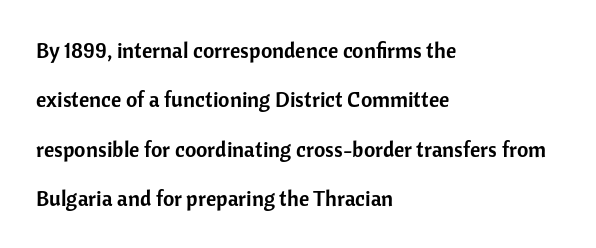
The glyphs are unaccompanied by any horizontal stroke below them. Line starts are locked; line ends wander. No extra tracking has been applied to these lines. Vertical strokes here are truly vertical.
